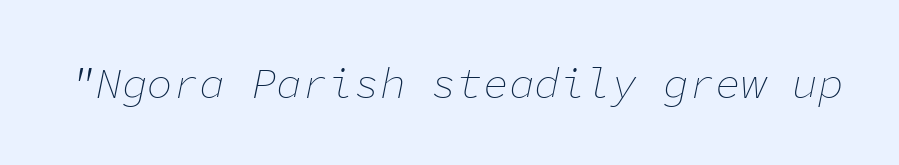
Every character here occupies the same horizontal width, giving the sample a typewriter-like rhythm. Stroke thickness stays within the range of a standard reading face or lighter. How are the letters spaced? Ordinarily, with no added tracking. The space beneath each line is pristine and unruled. Does the lettering tilt? It does — this is italic.
